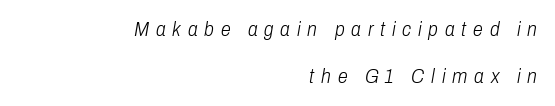
The image shows 20 px text type, italic (leaning right); set right-aligned, loose line spacing (2.35x), unusually wide letter spacing (+0.34 em), not underlined.
